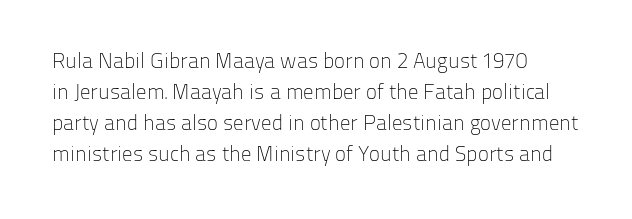
If you drew a line through each stem, it would be perfectly vertical. Leftover space on each line is placed entirely after the last word. The vertical gap from one line to the next is medium. The specimen omits any rule beneath the text block's lines.
